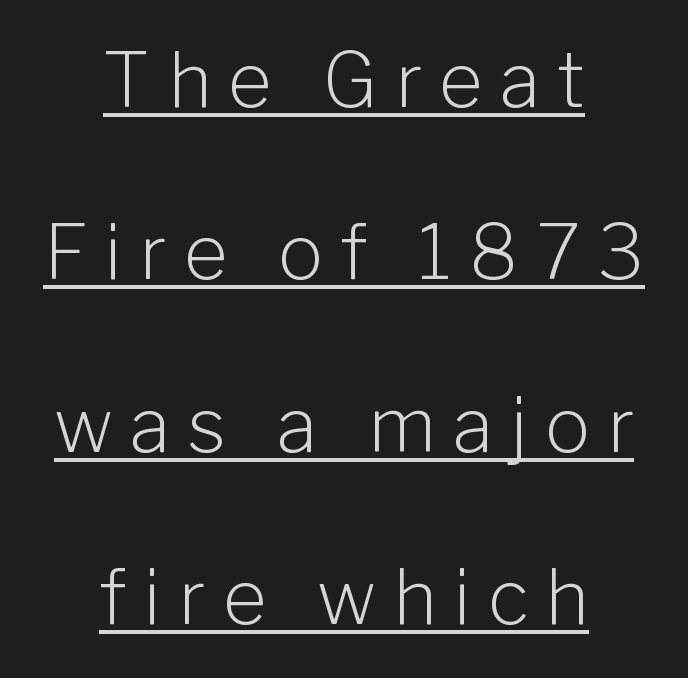
{"serif": "no", "italic": "no", "bold": "no", "weight": "light", "width": "normal", "stroke_contrast": "low", "x_height": "medium", "monospaced": "no", "underline": "yes", "align": "center", "line_spacing": "loose", "line_spacing_ratio": 2.3, "letter_spacing": "wide", "letter_spacing_em": 0.23, "glyph_px": 75}
